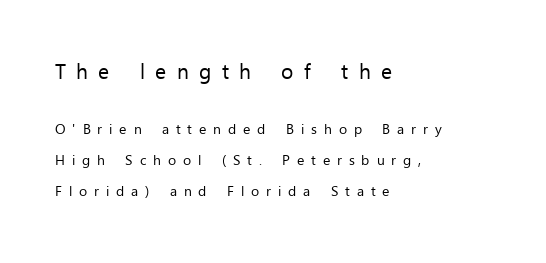
The gaps between neighbouring characters are conspicuously large. Students, observe: this is what heavily led, spacious text looks like. Each stroke keeps to a modest, everyday thickness or less. This is the regular roman posture of the typeface. Descenders are the only things crossing below the line.
